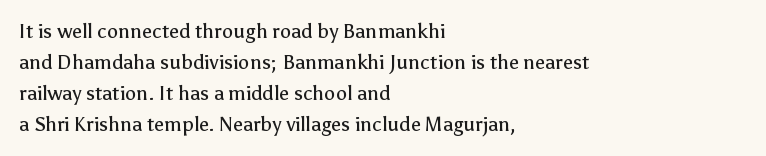
Q: Is the text bold? A: No.
Q: Is the text italic (slanted)? A: No, it is upright.
Q: Is the text underlined? A: No.
Q: How is the paragraph aligned? A: Left-aligned.
Q: Is the spacing between letters normal or unusually wide? A: Normal.
Q: Is the spacing between lines tight, normal or loose? A: Normal.
